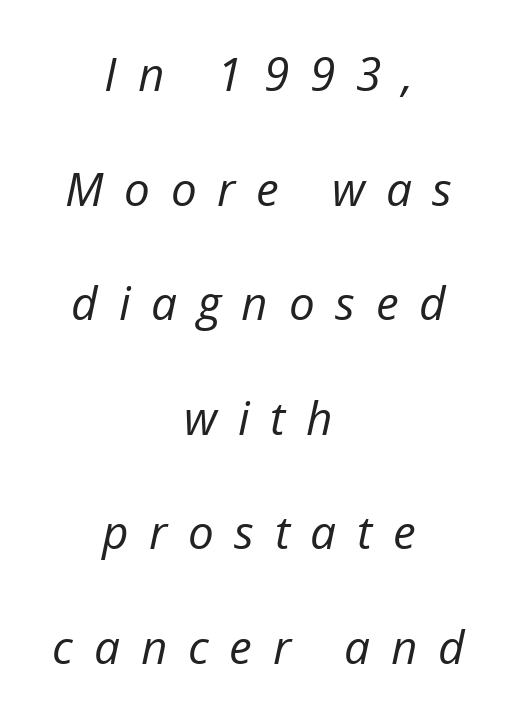
Q: Is the text bold? A: No.
Q: Is the text italic (slanted)? A: Yes, it leans right by about 12 degrees.
Q: Is the text underlined? A: No.
Q: How is the paragraph aligned? A: Centered.
Q: Is the spacing between letters normal or unusually wide? A: Unusually wide.
Q: Is the spacing between lines tight, normal or loose? A: Loose.
Q: Width (condensed, normal, or wide)? A: Normal.
Q: Stroke contrast? A: Low.
Q: x-height? A: Medium.
Q: Monospaced? A: No.
